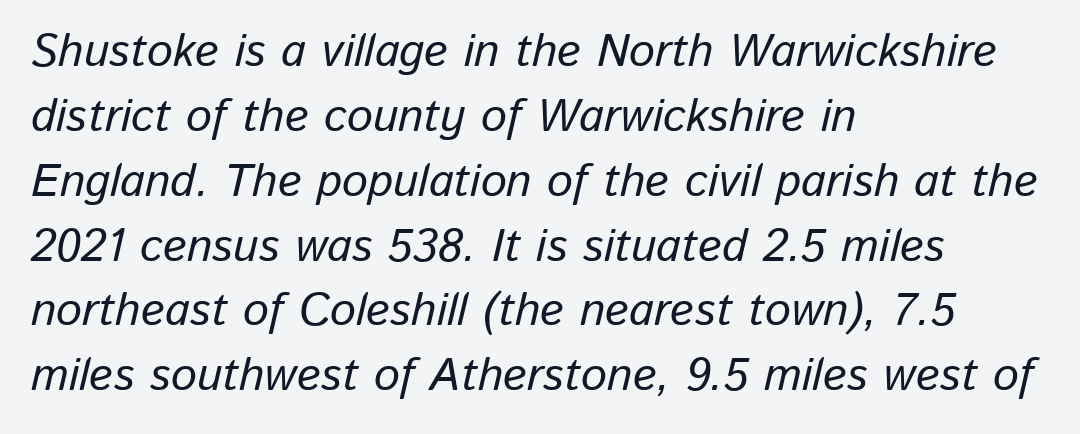
Observe the ordinary spacing: letters are neighbours, not strangers. Rendered with sloped, italic letterforms. Does the leading feel generous? No, just average. All the whitespace from short lines collects on the right.
